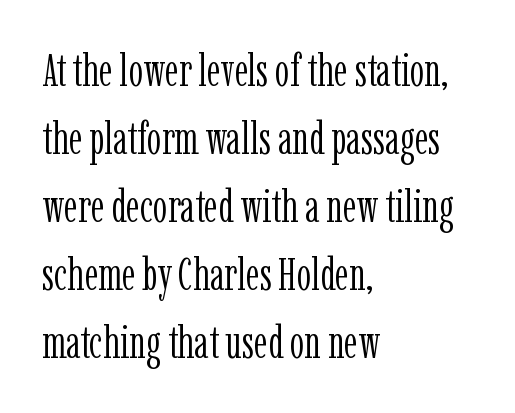
The horizontal fit of the characters is conventional and even. Think standard paragraph weight, or any step lighter than that. Posture: straight, roman, zero tilt. The face used here is proportionally spaced, like ordinary book or web type. Each row of text sits above clean, open space. Successive baselines arrive at the customary interval.
